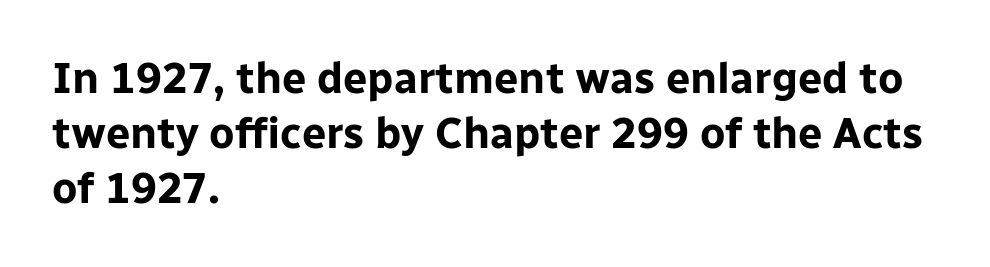
The image shows 43 px bold sans-serif type, upright; set left-aligned, normal line spacing (1.28x), normal letter spacing, not underlined; low stroke contrast and a medium x-height.
